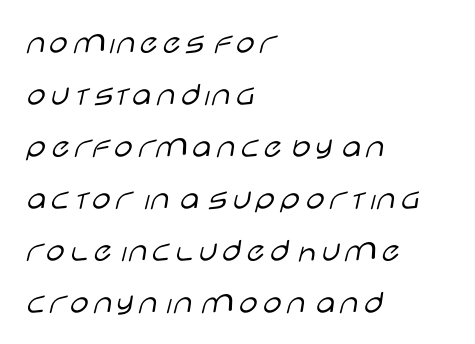
Q: Is the text bold? A: No.
Q: Is the text italic (slanted)? A: Yes.
Q: Is the typeface a serif or a sans-serif typeface? A: Sans-serif.
Q: Is the text underlined? A: No.
Q: How is the paragraph aligned? A: Left-aligned.
Q: Is the spacing between letters normal or unusually wide? A: Normal.
Q: Is the spacing between lines tight, normal or loose? A: Normal.
Q: Width (condensed, normal, or wide)? A: Wide.
Q: Stroke contrast? A: Low.
Q: x-height? A: Large.
Q: Monospaced? A: No.
